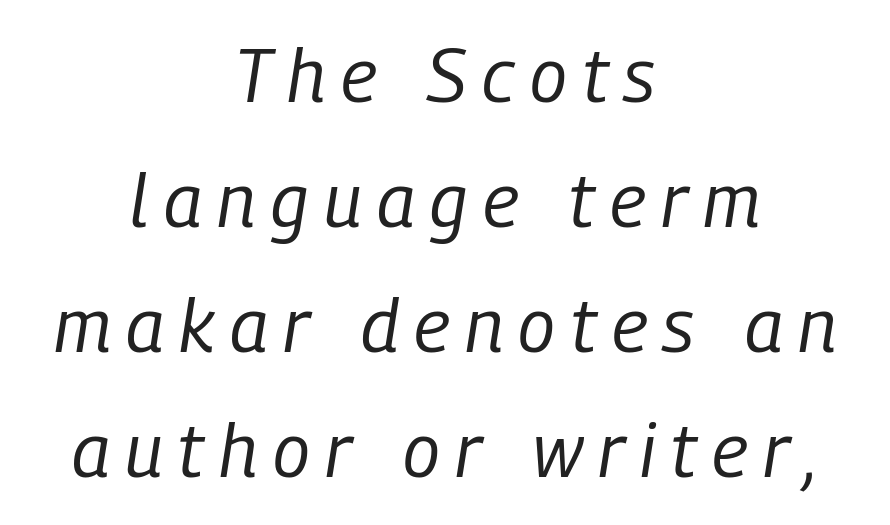
Stems here are at most as thick as an everyday book face. Which margin do the lines hug? Neither — every line sits in the middle. Bare-footed words on every line. Is there much room between lines? A standard amount, neither cramped nor airy.
